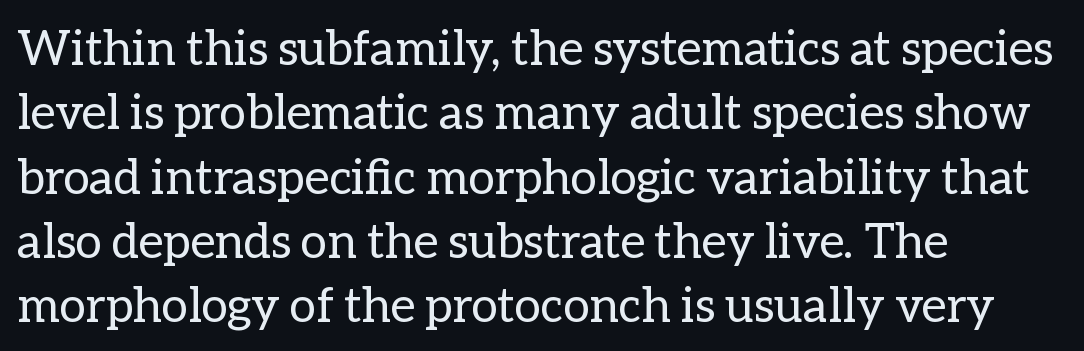
{"italic": "no", "bold": "no", "weight": "regular", "width": "normal", "stroke_contrast": "low", "x_height": "medium", "monospaced": "no", "underline": "no", "align": "left", "line_spacing": "normal", "line_spacing_ratio": 1.34, "letter_spacing": "normal", "letter_spacing_em": 0.0, "glyph_px": 48}
